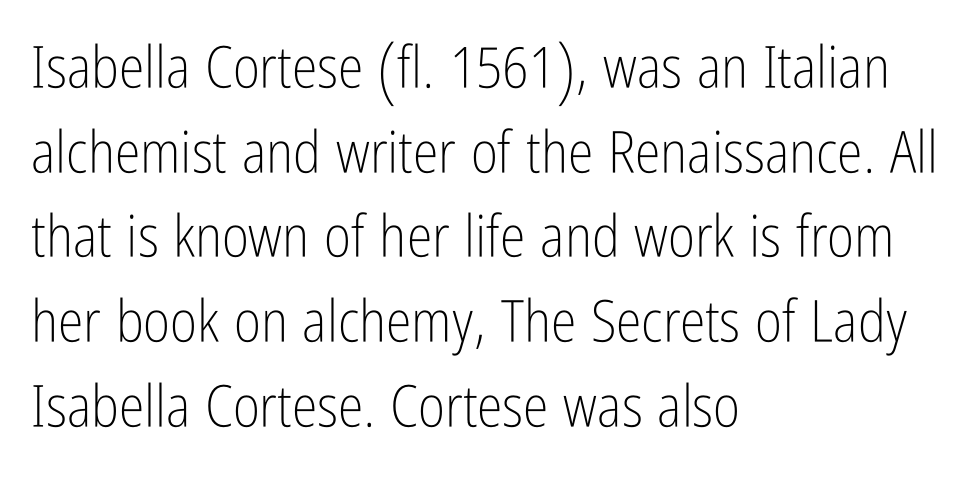
Horizontally, the lines are justified to the leading edge only. A typesetter would call this proportional, since set widths differ per character. Every stem runs plumb, perpendicular to the baseline. Anything drawn beneath the words? Only blank space. Nothing unusual about the tracking: characters are spaced as the font intends.
